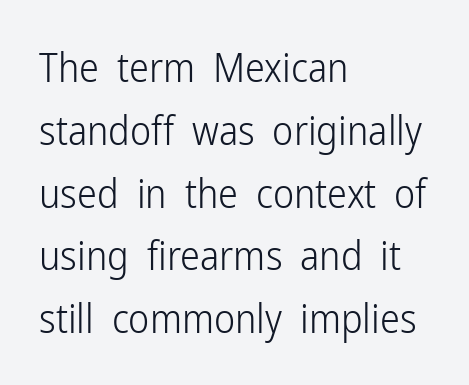
{"serif": "no", "italic": "no", "bold": "no", "weight": "light", "width": "condensed", "stroke_contrast": "low", "x_height": "medium", "monospaced": "no", "underline": "no", "align": "left", "line_spacing": "normal", "line_spacing_ratio": 1.57, "letter_spacing": "normal", "letter_spacing_em": 0.0, "glyph_px": 40}
